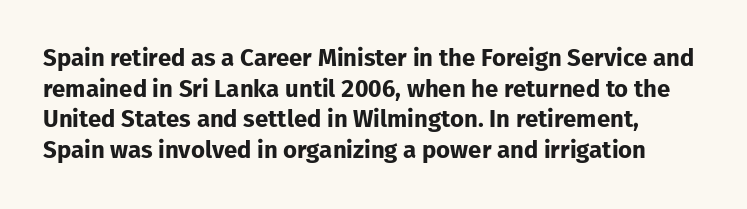
{"italic": "no", "bold": "yes", "underline": "no", "line_spacing": "normal", "line_spacing_ratio": 1.28, "letter_spacing": "normal", "letter_spacing_em": 0.0, "glyph_px": 24}
